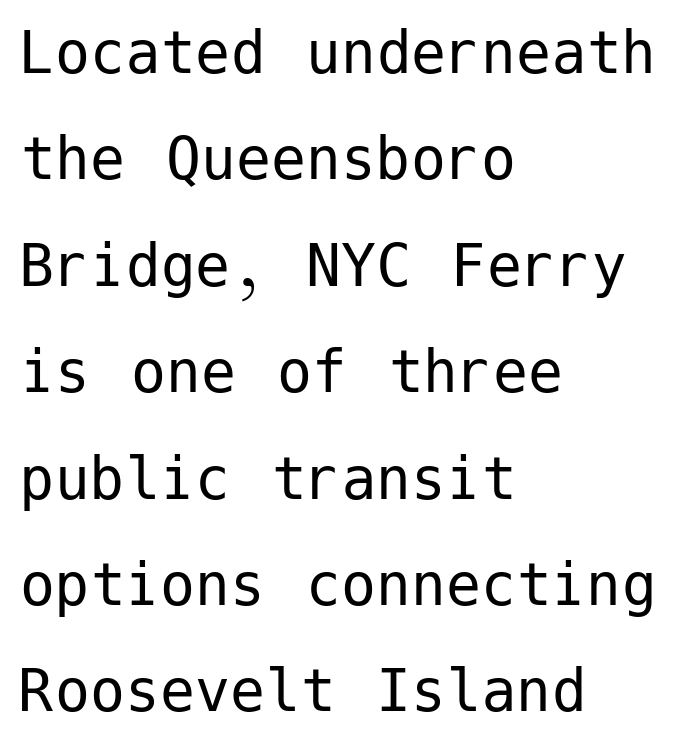
The image shows 70 px regular-weight sans-serif type, upright; set left-aligned, normal line spacing (1.52x), normal letter spacing, not underlined; low stroke contrast and a medium x-height.
